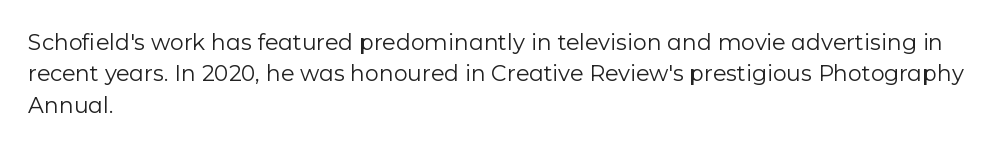
The line-height multiplier appears to be the usual default. The ragged edge is on the right, which tells us the setting is flush left. A typesetter would mark this as roman, not italic. This sample uses plain, unmodified letter spacing. No letter is thick-stroked: the sample isn't bold.
